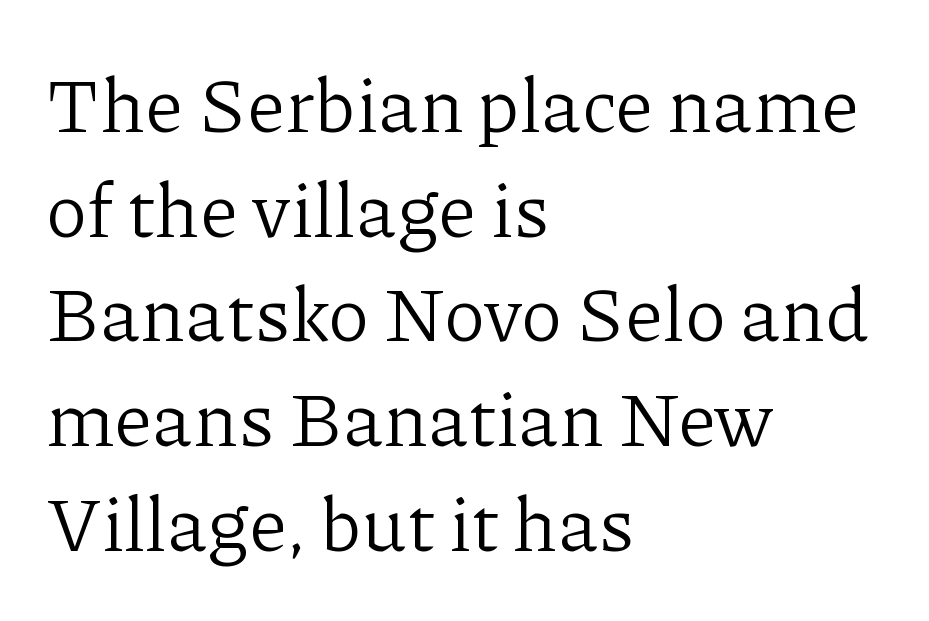
Short and long lines alike share a common starting point at left. This sample has the flowing, uneven cadence of proportional lettering. If you drew a line through each stem, it would be perfectly vertical. This block has exactly the height ordinary leading produces.
